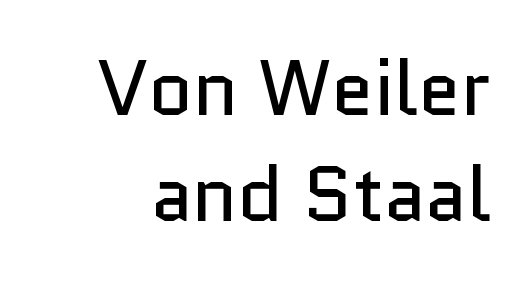
The image shows 77 px regular-weight sans-serif type, upright; set normal line spacing (1.38x), normal letter spacing, not underlined; low stroke contrast and a medium x-height.
